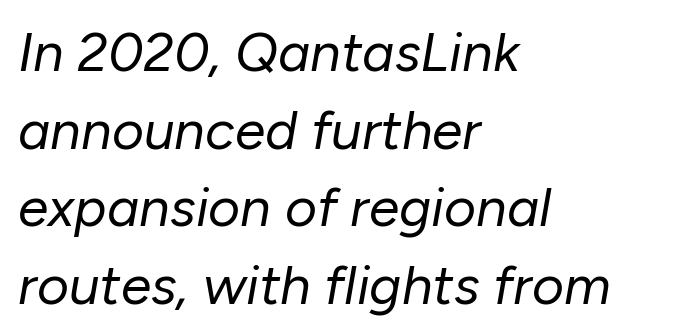
Q: Is the text bold? A: No.
Q: Is the text italic (slanted)? A: Yes, it leans right by about 10 degrees.
Q: Is the text underlined? A: No.
Q: How is the paragraph aligned? A: Left-aligned.
Q: Is the spacing between letters normal or unusually wide? A: Normal.
Q: Is the spacing between lines tight, normal or loose? A: Normal.
Q: Width (condensed, normal, or wide)? A: Normal.
Q: Stroke contrast? A: Low.
Q: x-height? A: Medium.
Q: Monospaced? A: No.
